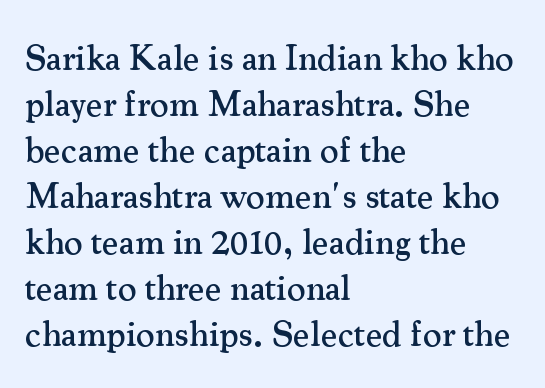
No word sits above an underline. The letterforms sit shoulder to shoulder at normal distance. Spacing verdict: proportional, widths tailored to each character. Old-style or modern, the face here clearly has serifs. The rows are spaced the way most documents space them.
